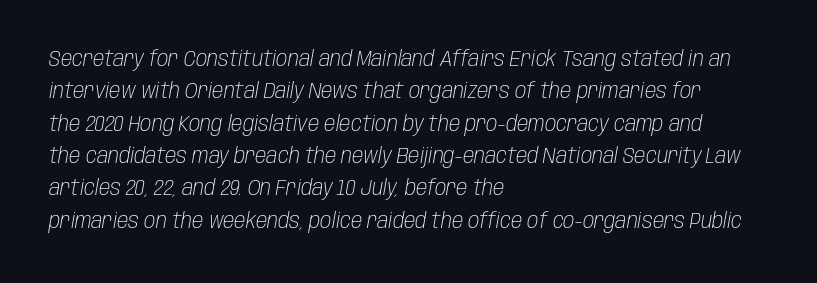
Q: Is the text bold? A: No.
Q: Is the text italic (slanted)? A: Yes, it leans right by about 10 degrees.
Q: Is the text underlined? A: No.
Q: How is the paragraph aligned? A: Left-aligned.
Q: Is the spacing between letters normal or unusually wide? A: Normal.
Q: Is the spacing between lines tight, normal or loose? A: Normal.
